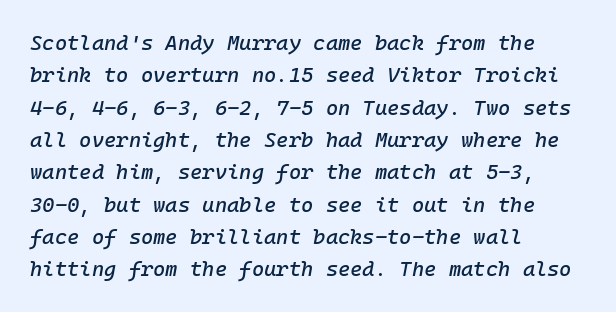
{"italic": "yes", "lean": "right", "slant_degrees": 10, "underline": "no", "align": "left", "line_spacing": "normal", "line_spacing_ratio": 1.54, "letter_spacing": "normal", "letter_spacing_em": 0.0, "glyph_px": 21}
